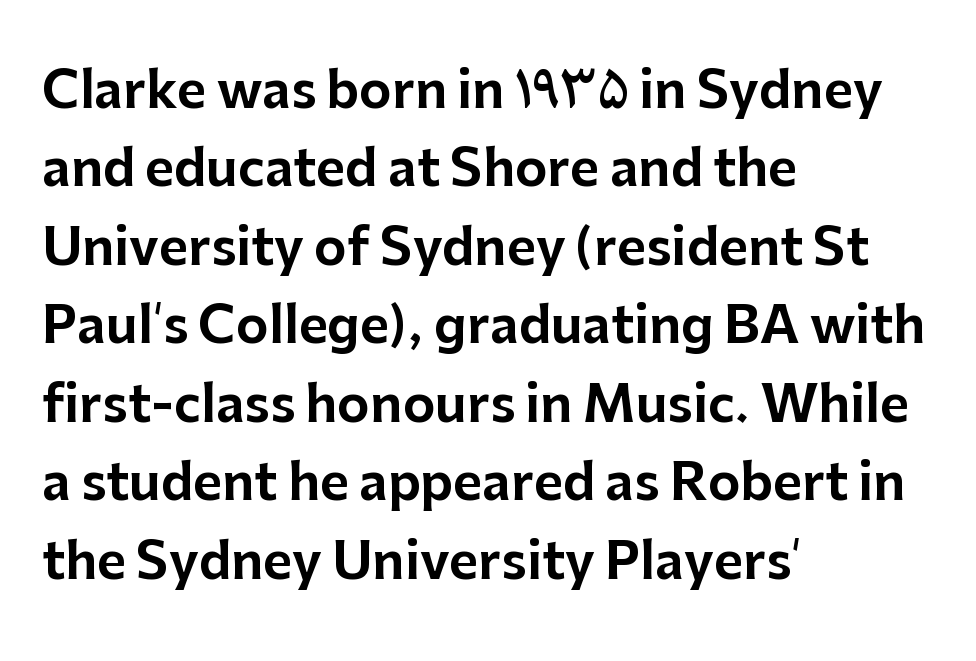
The image shows 50 px sans-serif type, upright; set left-aligned, normal line spacing (1.57x), normal letter spacing, not underlined; low stroke contrast and a medium x-height.
